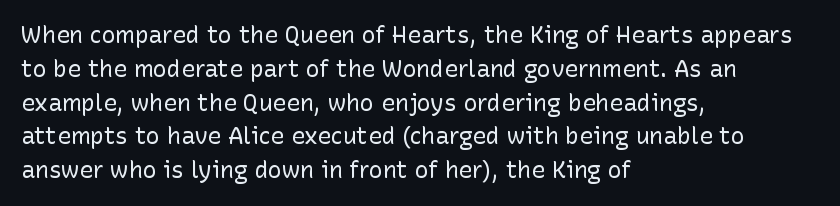
{"italic": "no", "bold": "no", "underline": "no", "align": "left", "line_spacing": "normal", "line_spacing_ratio": 1.47, "letter_spacing": "normal", "letter_spacing_em": 0.0, "glyph_px": 23}
